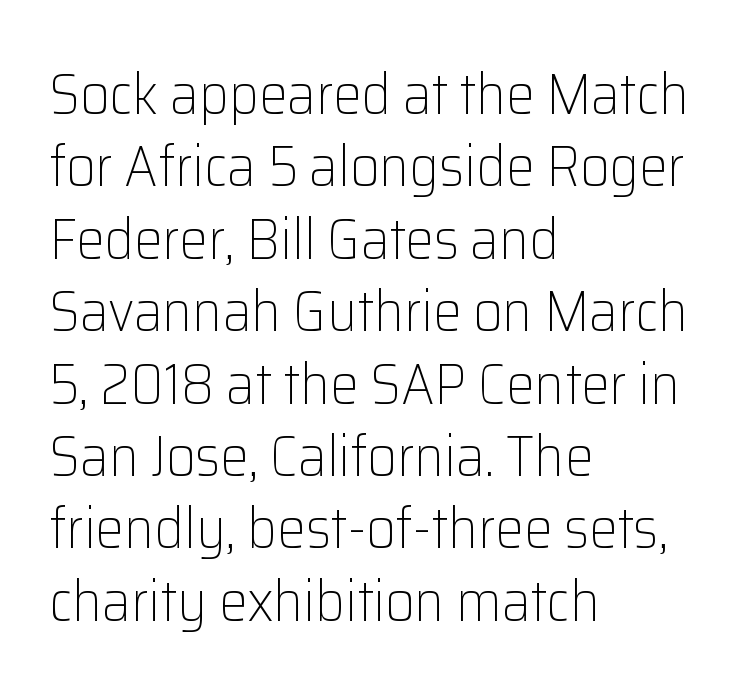
Q: Is the text bold? A: No.
Q: Is the text italic (slanted)? A: No, it is upright.
Q: Is the typeface a serif or a sans-serif typeface? A: Sans-serif.
Q: Is the text underlined? A: No.
Q: How is the paragraph aligned? A: Left-aligned.
Q: Is the spacing between letters normal or unusually wide? A: Normal.
Q: Is the spacing between lines tight, normal or loose? A: Normal.
Q: Width (condensed, normal, or wide)? A: Normal.
Q: Stroke contrast? A: Low.
Q: x-height? A: Medium.
Q: Monospaced? A: No.
